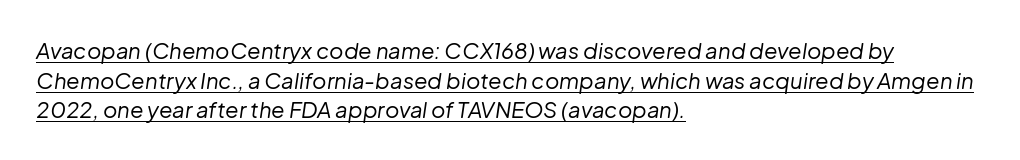
Q: Is the text bold? A: No.
Q: Is the text italic (slanted)? A: Yes, it leans right by about 8 degrees.
Q: Is the text underlined? A: Yes.
Q: How is the paragraph aligned? A: Left-aligned.
Q: Is the spacing between letters normal or unusually wide? A: Normal.
Q: Is the spacing between lines tight, normal or loose? A: Normal.
